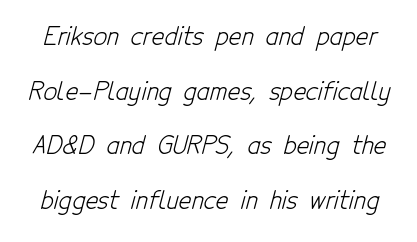
Q: Is the text bold? A: No.
Q: Is the text underlined? A: No.
Q: Is the spacing between letters normal or unusually wide? A: Normal.
Q: Is the spacing between lines tight, normal or loose? A: Loose.
